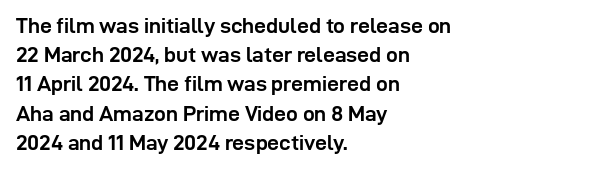
When letters stand straight like this, we call the style roman or upright. Line starts are locked; line ends wander. Quick note: underline off. Words appear dense and cohesive because spacing is normal. A normal amount of white space separates one row of letters from the next.
